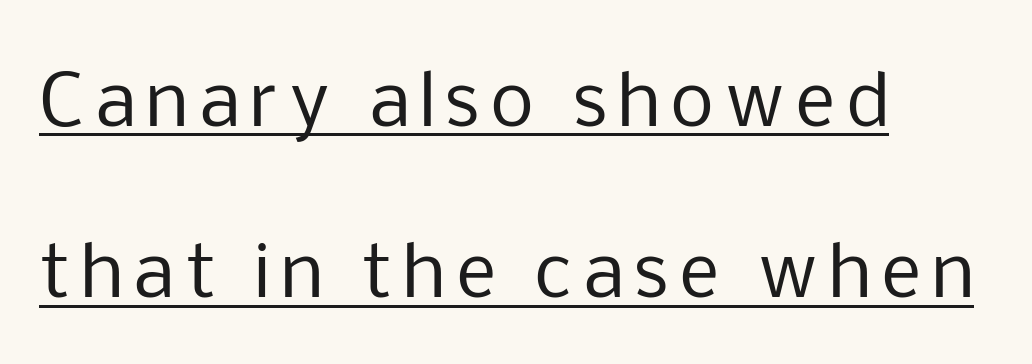
Q: Is the text bold? A: No.
Q: Is the text italic (slanted)? A: No, it is upright.
Q: Is the typeface a serif or a sans-serif typeface? A: Sans-serif.
Q: Is the text underlined? A: Yes.
Q: How is the paragraph aligned? A: Left-aligned.
Q: Is the spacing between lines tight, normal or loose? A: Loose.
Q: Width (condensed, normal, or wide)? A: Normal.
Q: Stroke contrast? A: Low.
Q: x-height? A: Medium.
Q: Monospaced? A: No.
